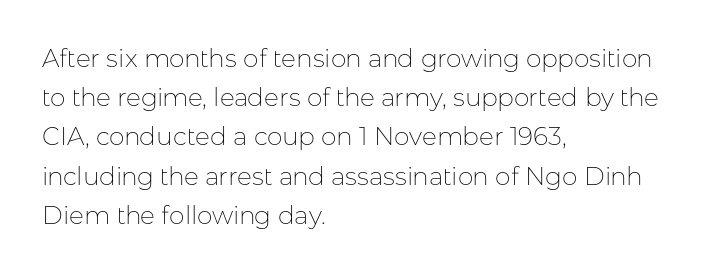
Q: Is the text bold? A: No.
Q: Is the text italic (slanted)? A: No, it is upright.
Q: Is the text underlined? A: No.
Q: How is the paragraph aligned? A: Left-aligned.
Q: Is the spacing between letters normal or unusually wide? A: Normal.
Q: Is the spacing between lines tight, normal or loose? A: Normal.
